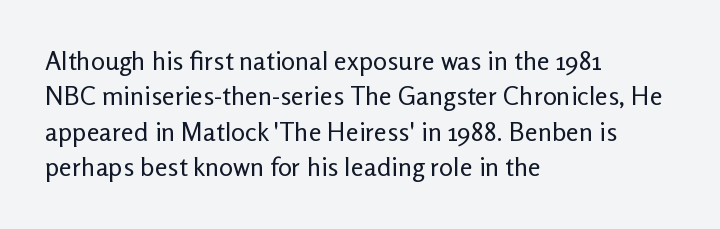
Vertically, the passage feels balanced, rows spaced as you'd expect. No italicization has been applied; the sample stays upright. A bare baseline throughout the passage. Think standard paragraph weight, or any step lighter than that.
